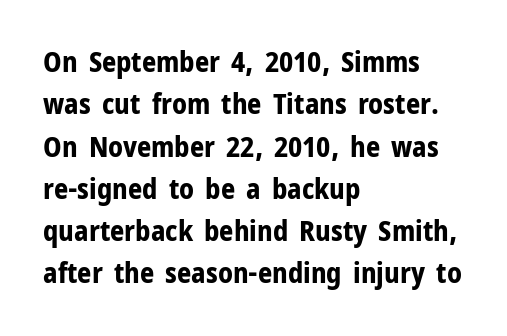
{"serif": "no", "italic": "no", "bold": "yes", "weight": "bold", "width": "normal", "stroke_contrast": "low", "x_height": "medium", "monospaced": "no", "underline": "no", "align": "left", "line_spacing": "normal", "line_spacing_ratio": 1.51, "letter_spacing": "normal", "letter_spacing_em": 0.0, "glyph_px": 28}
